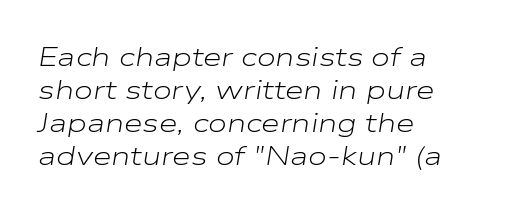
Letter spacing: default. No chunkiness to these letters — they're not bold. Letters rest on an invisible, unmarked baseline. The ragged edge is on the right, which tells us the setting is flush left.
